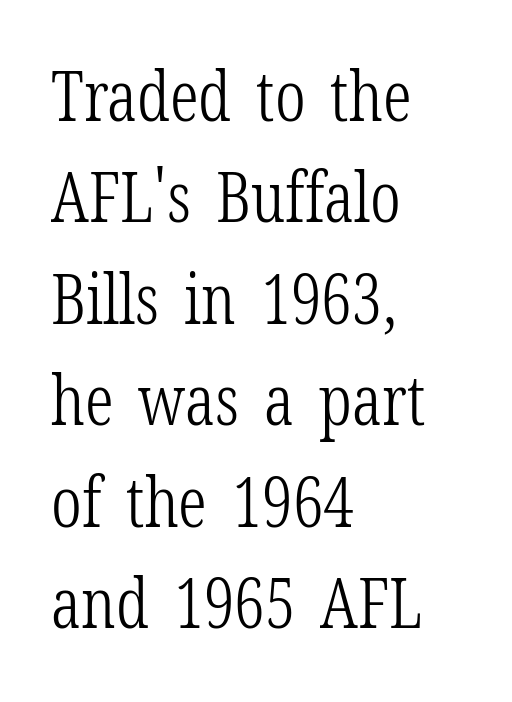
When letters stand straight like this, we call the style roman or upright. The block of text has a typical density, with ordinary space between rows. Short note: letters normally spaced. Typographically, this falls in the serif category. Underline: absent. Each stroke keeps to a modest, everyday thickness or less.
